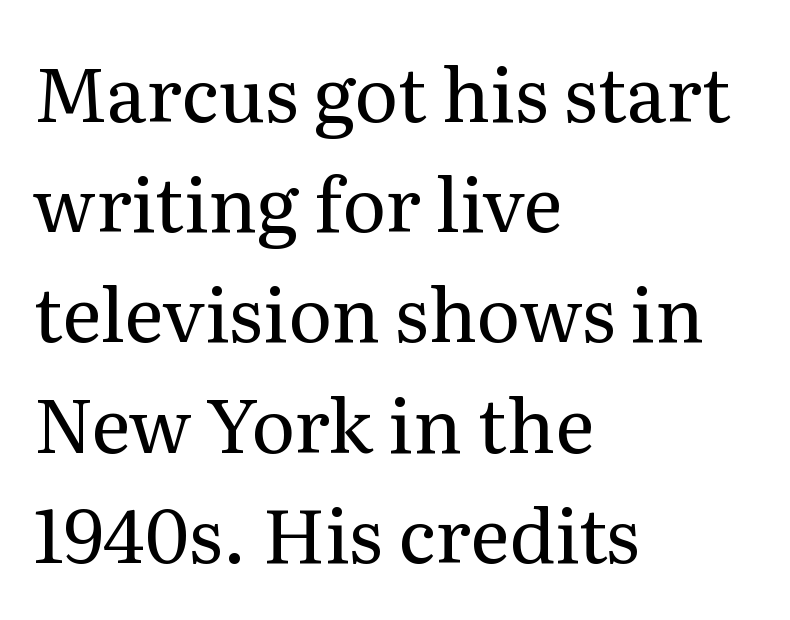
Quick note: underline off. The rendering uses natural spacing where letterforms have individual widths. Vertical stems look standard width or narrower in stroke. All the whitespace from short lines collects on the right.
